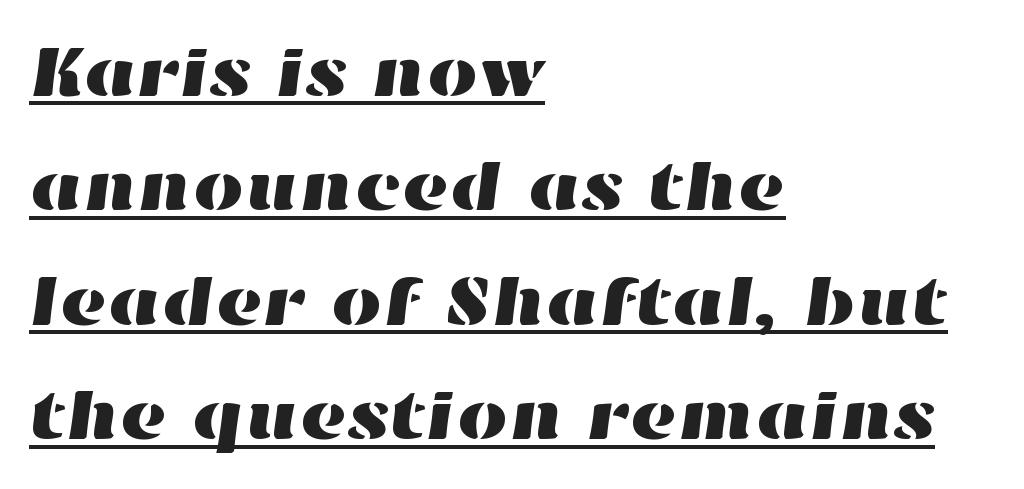
Q: Is the text underlined? A: Yes.
Q: How is the paragraph aligned? A: Left-aligned.
Q: Is the spacing between letters normal or unusually wide? A: Normal.
Q: Is the spacing between lines tight, normal or loose? A: Normal.
Q: Width (condensed, normal, or wide)? A: Wide.
Q: Stroke contrast? A: High.
Q: x-height? A: Medium.
Q: Monospaced? A: No.
